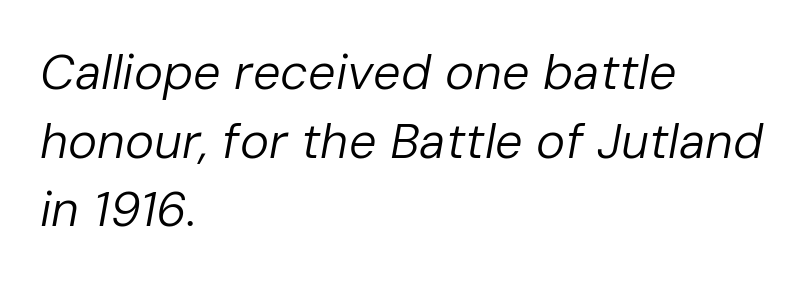
{"italic": "yes", "lean": "right", "slant_degrees": 10, "bold": "no", "weight": "regular", "width": "normal", "stroke_contrast": "low", "x_height": "medium", "monospaced": "no", "underline": "no", "align": "left", "line_spacing": "normal", "line_spacing_ratio": 1.4, "letter_spacing": "normal", "letter_spacing_em": 0.0, "glyph_px": 49}
